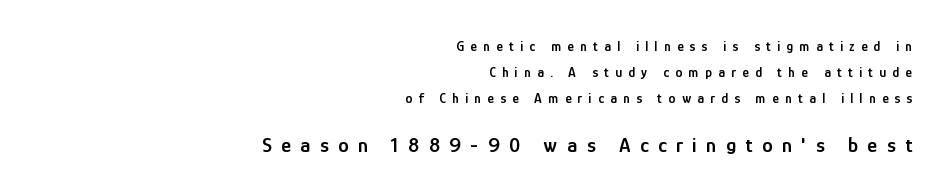
Descenders are the only things crossing below the line. The passage shown is semibold, sitting just below true bold. Here the second block reads like a headline and the first like body copy. The paragraph shown leans on its right margin.
